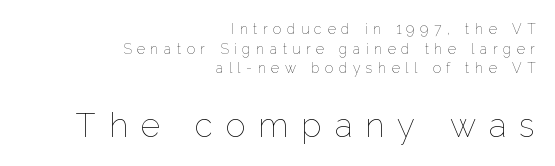
{"italic": "no", "bold": "no", "weight": "thin", "width": "normal", "stroke_contrast": "low", "x_height": "medium", "monospaced": "no", "underline": "no", "align": "right", "line_spacing": "normal", "line_spacing_ratio": 1.4, "letter_spacing": "wide", "letter_spacing_em": 0.4, "larger_block": "second", "size_ratio": 2.36, "glyph_px": 33}
